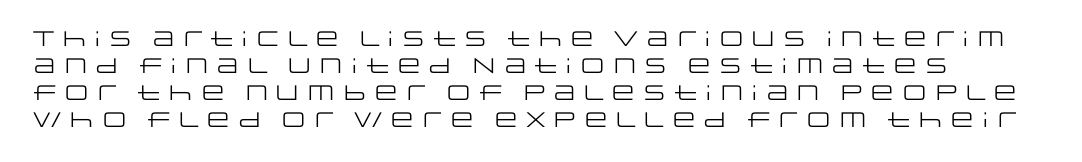
Q: Is the text bold? A: No.
Q: Is the text italic (slanted)? A: No, it is upright.
Q: Is the text underlined? A: No.
Q: Is the spacing between letters normal or unusually wide? A: Normal.
Q: Is the spacing between lines tight, normal or loose? A: Normal.
